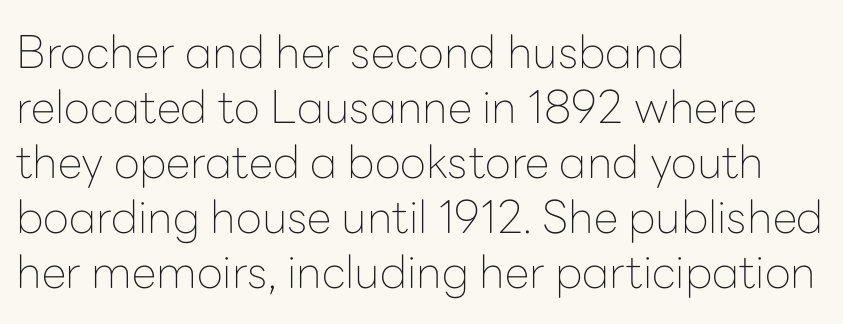
Q: Is the text bold? A: No.
Q: Is the text italic (slanted)? A: No, it is upright.
Q: Is the typeface a serif or a sans-serif typeface? A: Sans-serif.
Q: Is the text underlined? A: No.
Q: How is the paragraph aligned? A: Left-aligned.
Q: Is the spacing between letters normal or unusually wide? A: Normal.
Q: Width (condensed, normal, or wide)? A: Normal.
Q: Stroke contrast? A: Low.
Q: x-height? A: Medium.
Q: Monospaced? A: No.
